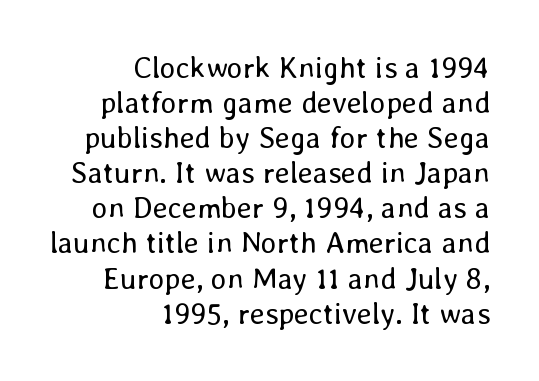
{"italic": "no", "bold": "no", "weight": "regular", "width": "normal", "stroke_contrast": "low", "x_height": "medium", "monospaced": "no", "underline": "no", "align": "right", "line_spacing_ratio": 1.17, "letter_spacing": "normal", "letter_spacing_em": 0.0, "glyph_px": 30}
